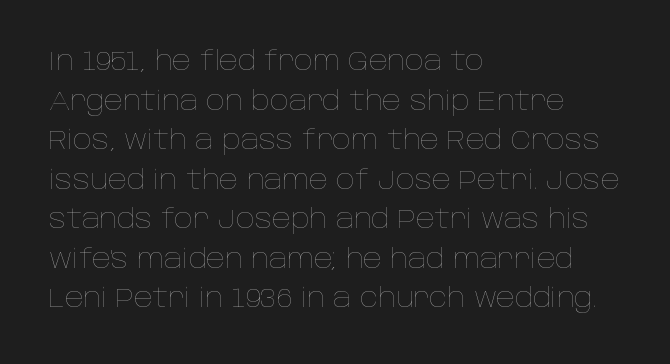
The image shows 26 px text type, upright; set left-aligned, normal line spacing (1.52x), normal letter spacing, not underlined.
